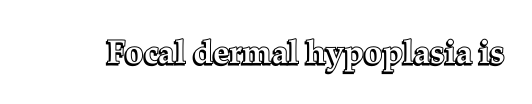
Q: Is the text italic (slanted)? A: No, it is upright.
Q: Is the text underlined? A: No.
Q: Is the spacing between letters normal or unusually wide? A: Normal.
Q: Width (condensed, normal, or wide)? A: Normal.
Q: x-height? A: Medium.
Q: Monospaced? A: No.
